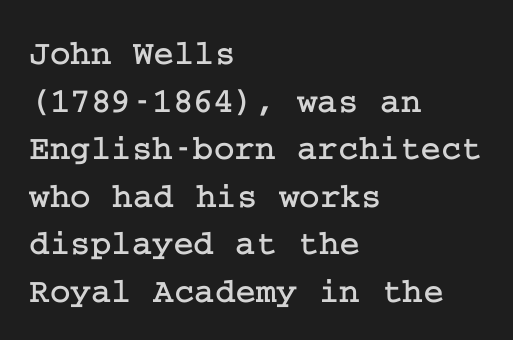
{"serif": "yes", "italic": "no", "width": "normal", "stroke_contrast": "low", "x_height": "medium", "underline": "no", "align": "left", "line_spacing": "normal", "line_spacing_ratio": 1.36, "letter_spacing": "normal", "letter_spacing_em": 0.0, "glyph_px": 35}
